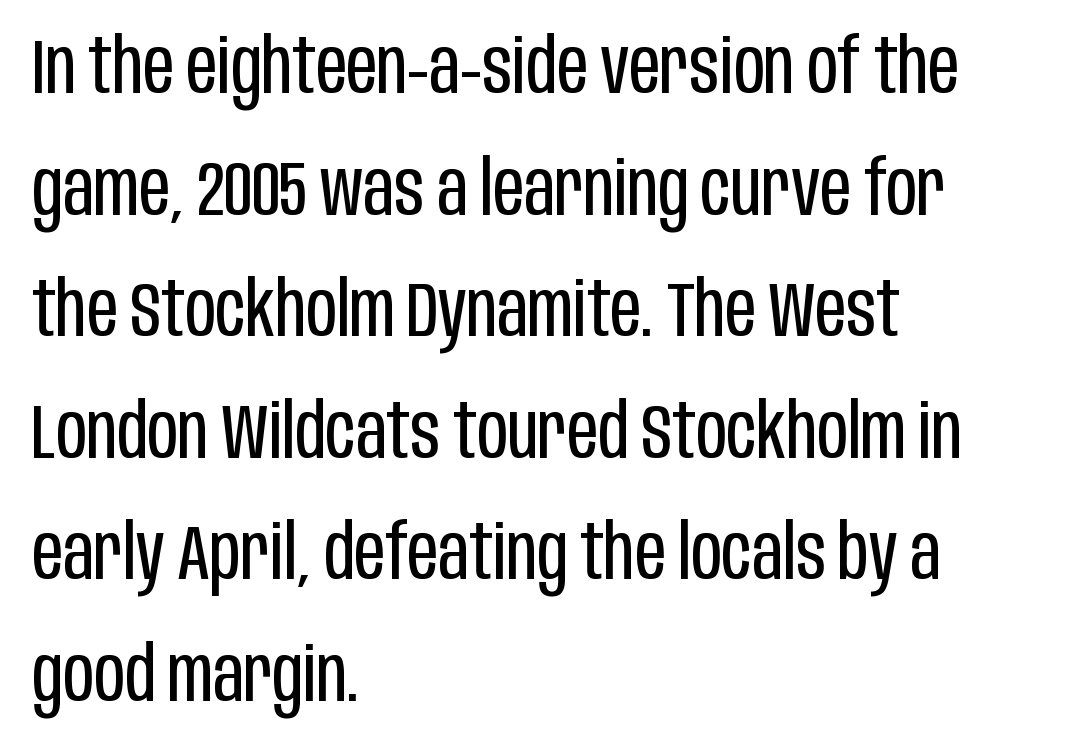
{"serif": "no", "italic": "no", "bold": "no", "weight": "regular", "width": "condensed", "stroke_contrast": "low", "x_height": "large", "monospaced": "no", "underline": "no", "align": "left", "line_spacing": "normal", "line_spacing_ratio": 1.6, "letter_spacing": "normal", "letter_spacing_em": 0.0, "glyph_px": 76}
